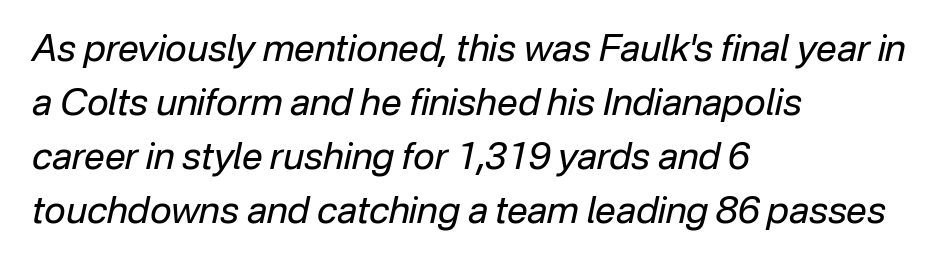
The image shows 37 px regular-weight type, italic (leaning right); set left-aligned, normal line spacing (1.46x), normal letter spacing, not underlined; low stroke contrast and a medium x-height.
